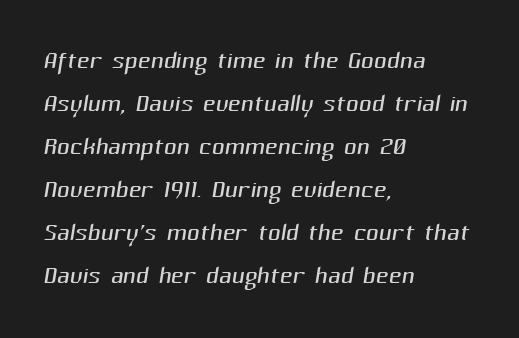
{"serif": "no", "bold": "no", "weight": "light", "width": "normal", "stroke_contrast": "medium", "x_height": "medium", "monospaced": "no", "underline": "no", "align": "left", "line_spacing_ratio": 1.23, "letter_spacing": "normal", "letter_spacing_em": 0.0, "glyph_px": 35}
